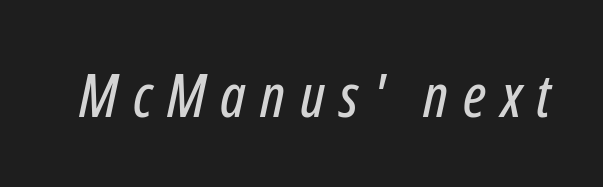
The image shows 60 px condensed type, italic (leaning right); set unusually wide letter spacing (+0.24 em), not underlined; low stroke contrast and a medium x-height.
